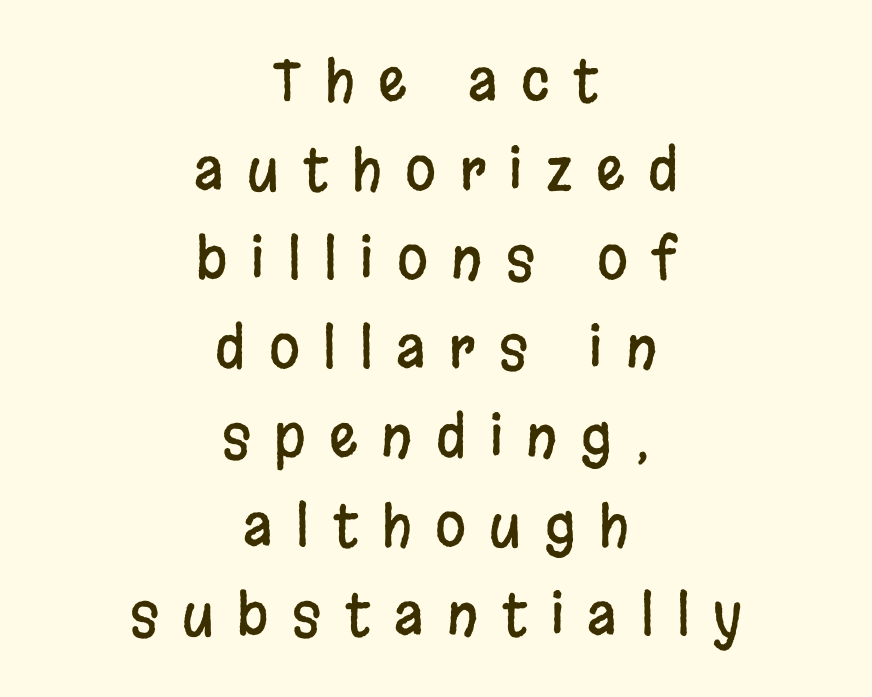
{"serif": "no", "italic": "no", "width": "condensed", "stroke_contrast": "low", "x_height": "large", "monospaced": "no", "underline": "no", "align": "center", "line_spacing": "normal", "line_spacing_ratio": 1.59, "letter_spacing": "wide", "letter_spacing_em": 0.42, "glyph_px": 56}
